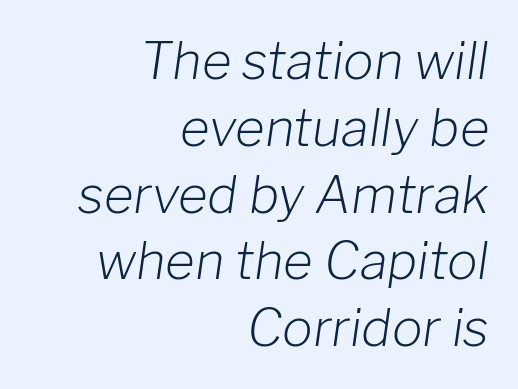
Q: Is the text bold? A: No.
Q: Is the text italic (slanted)? A: Yes, it leans right by about 8 degrees.
Q: Is the text underlined? A: No.
Q: How is the paragraph aligned? A: Right-aligned.
Q: Is the spacing between letters normal or unusually wide? A: Normal.
Q: Is the spacing between lines tight, normal or loose? A: Normal.
Q: Width (condensed, normal, or wide)? A: Normal.
Q: Stroke contrast? A: Low.
Q: x-height? A: Medium.
Q: Monospaced? A: No.
